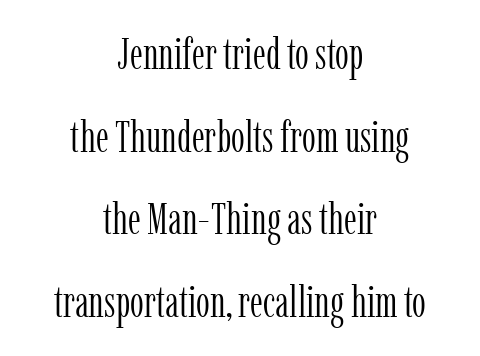
The image shows 44 px light, condensed serif type, upright; set centered, line spacing 1.88x, normal letter spacing, not underlined; low stroke contrast and a medium x-height.
